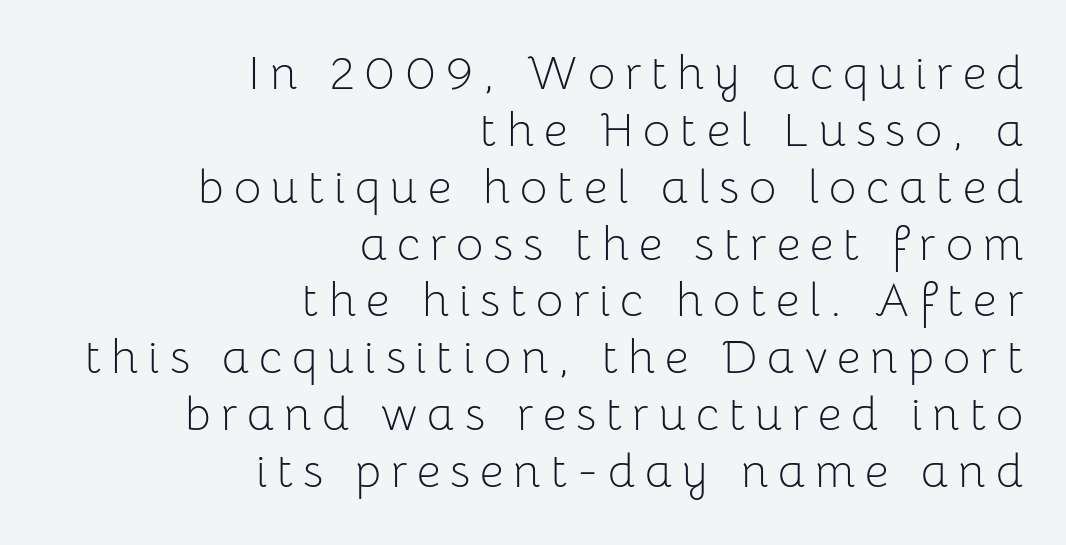
The image shows 47 px light sans-serif type, upright; set right-aligned, line spacing 1.21x, unusually wide letter spacing (+0.21 em), not underlined; low stroke contrast and a medium x-height.
